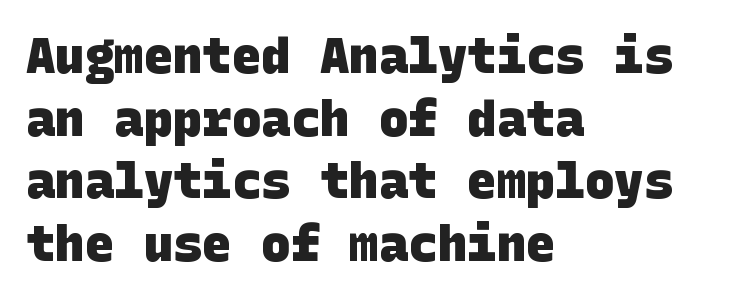
Q: Is the text bold? A: Yes.
Q: Is the typeface a serif or a sans-serif typeface? A: Sans-serif.
Q: Is the text underlined? A: No.
Q: How is the paragraph aligned? A: Left-aligned.
Q: Is the spacing between letters normal or unusually wide? A: Normal.
Q: Is the spacing between lines tight, normal or loose? A: Normal.
Q: Width (condensed, normal, or wide)? A: Normal.
Q: Stroke contrast? A: Low.
Q: x-height? A: Large.
